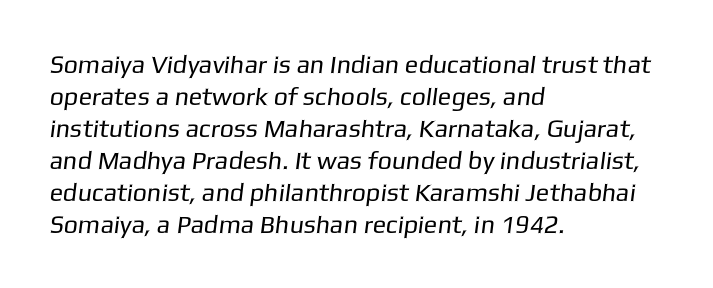
{"bold": "no", "underline": "no", "align": "left", "line_spacing": "normal", "line_spacing_ratio": 1.28, "letter_spacing": "normal", "letter_spacing_em": 0.0, "glyph_px": 25}
